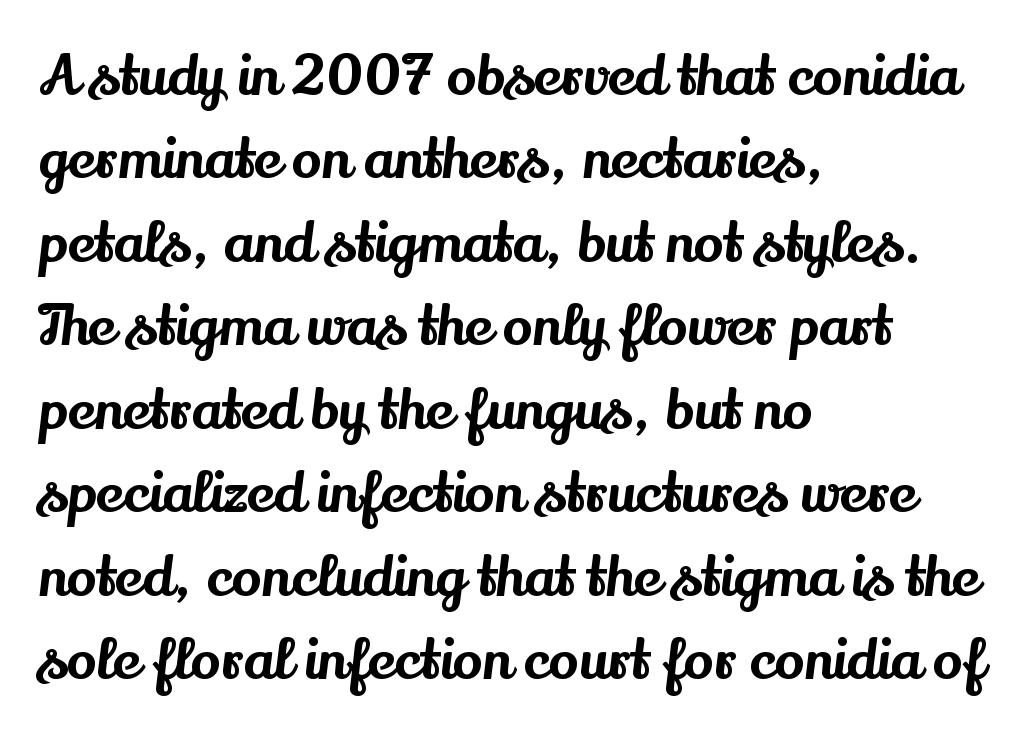
{"serif": "yes", "width": "normal", "stroke_contrast": "medium", "x_height": "small", "monospaced": "no", "underline": "no", "align": "left", "line_spacing": "normal", "line_spacing_ratio": 1.49, "letter_spacing": "normal", "letter_spacing_em": 0.0, "glyph_px": 56}
